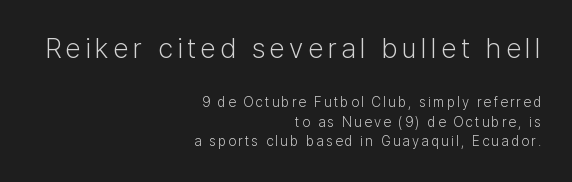
Proportional: the letters do not fall into vertical columns. Letterform terminals end flat and unadorned throughout the passage. The rag falls on the left side of this text block. Caption: upper text group enlarged, lower text group reduced. The letterforms sit at book weight or below.
